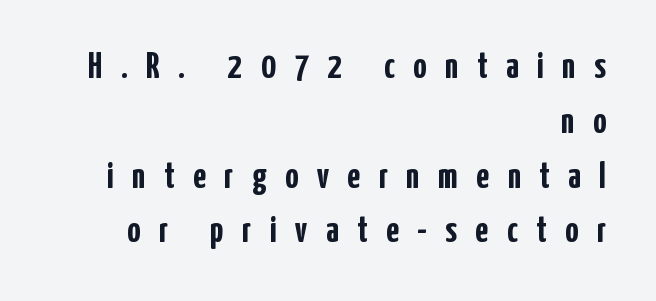
Short and long lines alike share a common ending point at right. Glance below the letters and you will spot only blank space. The passage shown is typed in a proportional face where columns would drift. Style check: upright. The rendering uses a bold face; every stroke is thick and dark. Vertical spacing — default.
